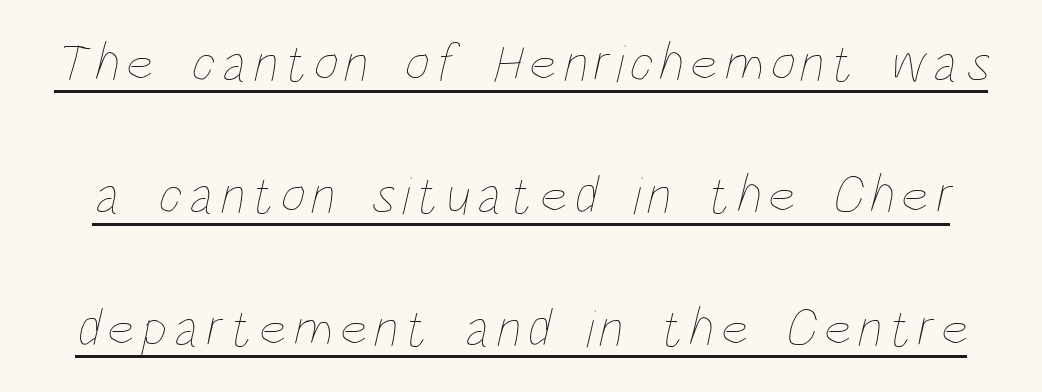
The image shows 54 px thin, condensed type; set loose line spacing (2.45x), underlined; low stroke contrast and a large x-height.
